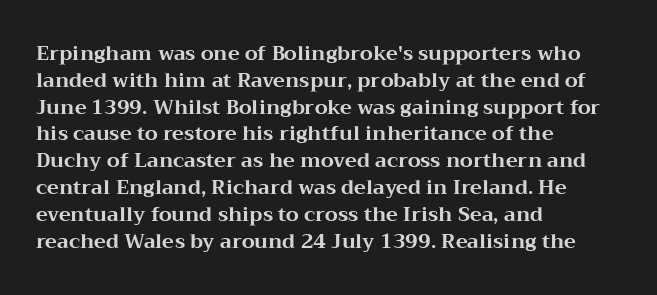
{"italic": "no", "bold": "yes", "underline": "no", "align": "left", "line_spacing": "normal", "line_spacing_ratio": 1.34, "letter_spacing": "normal", "letter_spacing_em": 0.0, "glyph_px": 20}
